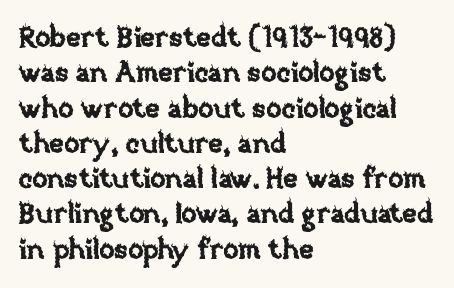
{"italic": "no", "width": "normal", "stroke_contrast": "low", "x_height": "large", "monospaced": "no", "underline": "no", "align": "left", "line_spacing": "normal", "line_spacing_ratio": 1.26, "letter_spacing": "normal", "letter_spacing_em": 0.0, "glyph_px": 28}
